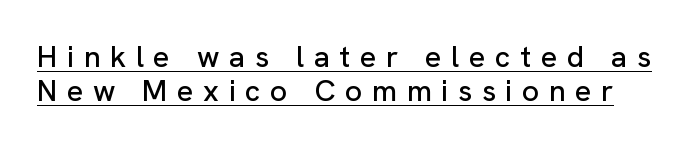
You could not count columns in this text — the font is proportionally spaced. Check the space under the baseline: a stroke is drawn there. Substantial extra tracking has been applied to these lines. Regarding serifs, this sample does without them. Unlike italic type, these characters show no tilt at all. The block of text is dense from top to bottom, with scant space between rows.
